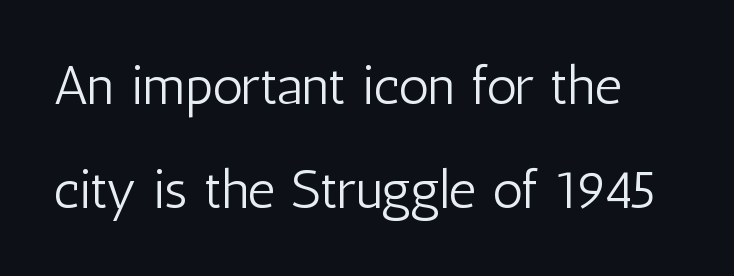
Q: Is the text bold? A: No.
Q: Is the text italic (slanted)? A: No, it is upright.
Q: Is the typeface a serif or a sans-serif typeface? A: Sans-serif.
Q: Is the text underlined? A: No.
Q: Is the spacing between letters normal or unusually wide? A: Normal.
Q: Is the spacing between lines tight, normal or loose? A: Loose.
Q: Width (condensed, normal, or wide)? A: Condensed.
Q: Stroke contrast? A: Low.
Q: x-height? A: Medium.
Q: Monospaced? A: No.
